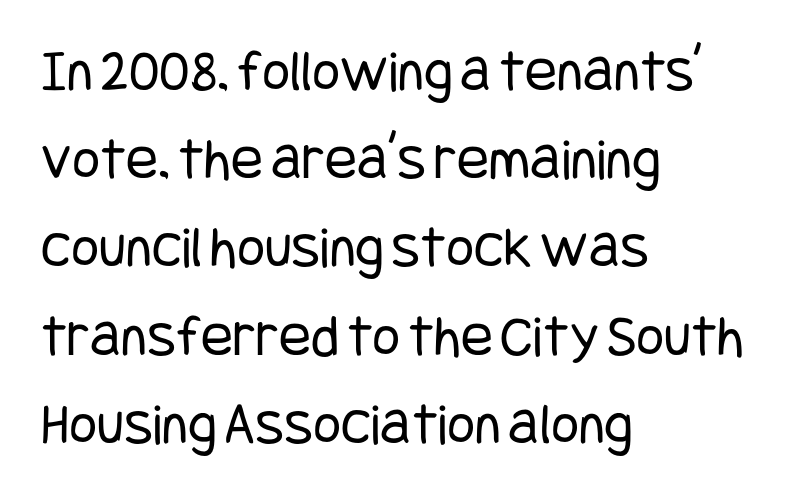
Q: Is the text bold? A: No.
Q: Is the text italic (slanted)? A: No, it is upright.
Q: Is the typeface a serif or a sans-serif typeface? A: Sans-serif.
Q: Is the text underlined? A: No.
Q: How is the paragraph aligned? A: Left-aligned.
Q: Is the spacing between letters normal or unusually wide? A: Normal.
Q: Is the spacing between lines tight, normal or loose? A: Normal.
Q: Width (condensed, normal, or wide)? A: Condensed.
Q: Stroke contrast? A: Low.
Q: x-height? A: Large.
